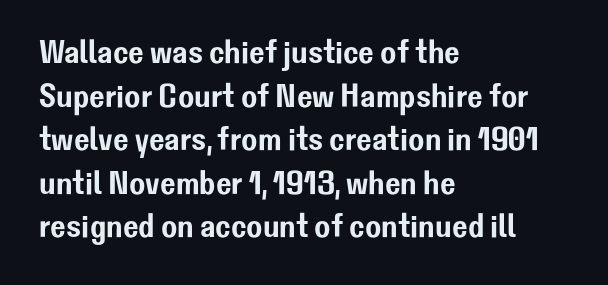
Q: Is the text italic (slanted)? A: No, it is upright.
Q: Is the typeface a serif or a sans-serif typeface? A: Sans-serif.
Q: Is the text underlined? A: No.
Q: How is the paragraph aligned? A: Left-aligned.
Q: Is the spacing between letters normal or unusually wide? A: Normal.
Q: Is the spacing between lines tight, normal or loose? A: Normal.
Q: Width (condensed, normal, or wide)? A: Normal.
Q: Stroke contrast? A: Low.
Q: x-height? A: Medium.
Q: Monospaced? A: No.
